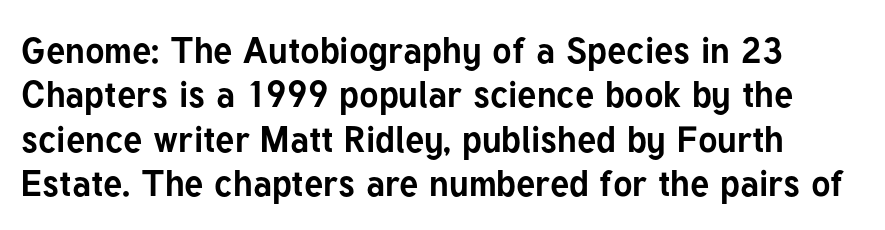
Q: Is the text bold? A: Yes.
Q: Is the text italic (slanted)? A: No, it is upright.
Q: Is the typeface a serif or a sans-serif typeface? A: Sans-serif.
Q: Is the text underlined? A: No.
Q: Is the spacing between letters normal or unusually wide? A: Normal.
Q: Width (condensed, normal, or wide)? A: Normal.
Q: Stroke contrast? A: Low.
Q: x-height? A: Medium.
Q: Monospaced? A: No.
